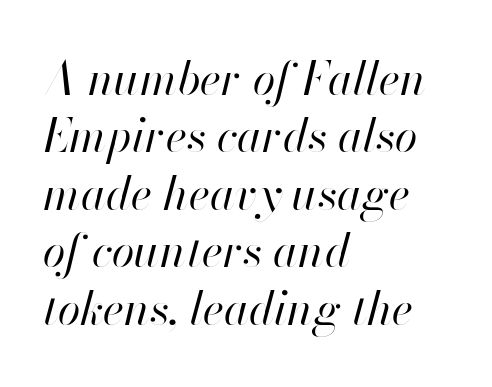
The horizontal fit of the characters is conventional and even. When letters slant like this, we call the style italic. These lines stack with their left ends in a neat column. Check the space under the baseline: it is left empty.
